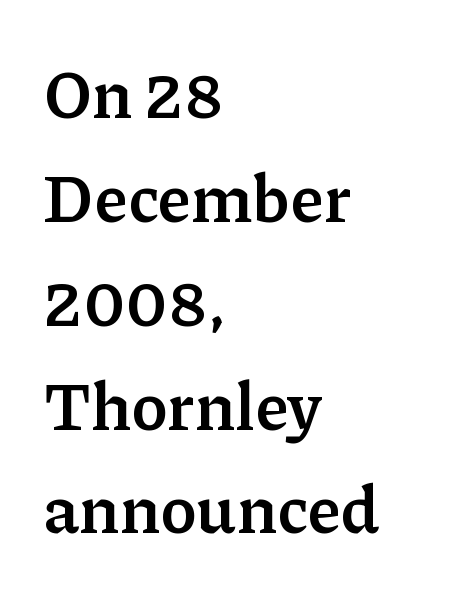
{"serif": "yes", "italic": "no", "bold": "yes", "weight": "semibold", "width": "normal", "stroke_contrast": "low", "x_height": "medium", "monospaced": "no", "underline": "no", "align": "left", "line_spacing": "normal", "line_spacing_ratio": 1.55, "letter_spacing": "normal", "letter_spacing_em": 0.0, "glyph_px": 67}
